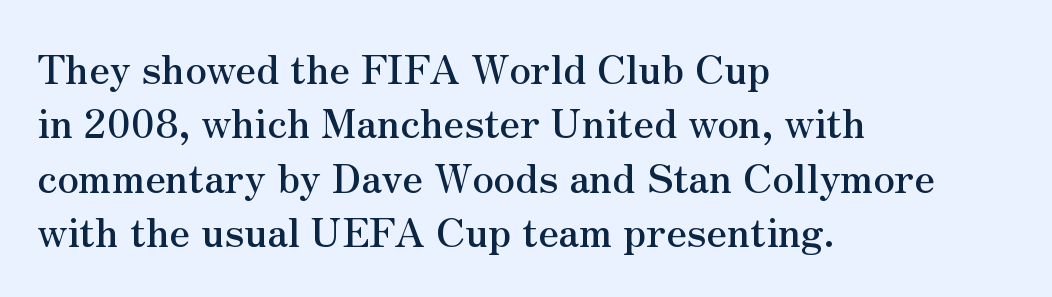
Q: Is the text italic (slanted)? A: No, it is upright.
Q: Is the typeface a serif or a sans-serif typeface? A: Serif.
Q: Is the text underlined? A: No.
Q: How is the paragraph aligned? A: Left-aligned.
Q: Is the spacing between letters normal or unusually wide? A: Normal.
Q: Is the spacing between lines tight, normal or loose? A: Normal.
Q: Width (condensed, normal, or wide)? A: Normal.
Q: Stroke contrast? A: Medium.
Q: x-height? A: Small.
Q: Monospaced? A: No.
